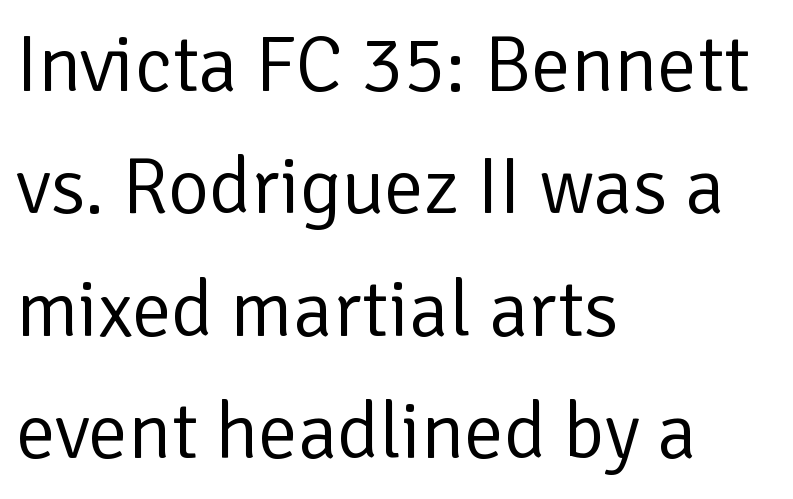
{"serif": "no", "italic": "no", "bold": "no", "weight": "regular", "width": "normal", "stroke_contrast": "low", "x_height": "medium", "monospaced": "no", "underline": "no", "align": "left", "line_spacing": "normal", "line_spacing_ratio": 1.55, "letter_spacing": "normal", "letter_spacing_em": 0.0, "glyph_px": 79}
